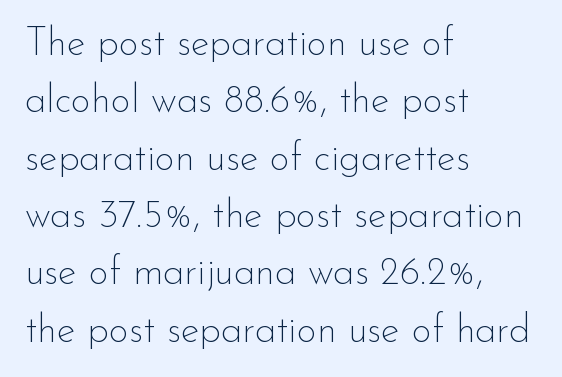
{"serif": "no", "italic": "no", "bold": "no", "weight": "thin", "width": "normal", "stroke_contrast": "low", "x_height": "small", "monospaced": "no", "underline": "no", "align": "left", "line_spacing": "normal", "line_spacing_ratio": 1.47, "letter_spacing": "normal", "letter_spacing_em": 0.0, "glyph_px": 39}
